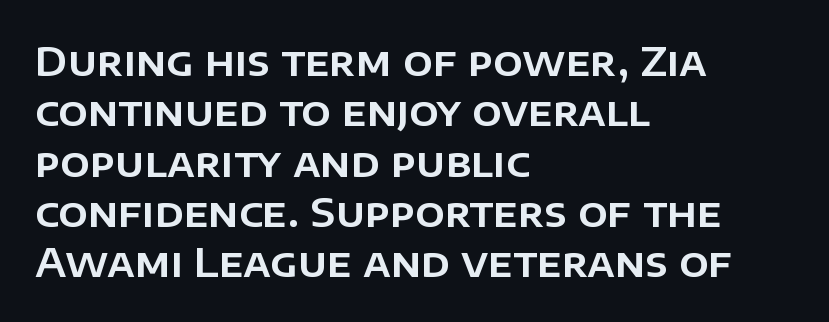
This rendering uses left alignment, leaving the right contour irregular. Vertically, the passage feels balanced, rows spaced as you'd expect. Tracking here is standard; glyphs follow each other at the usual distance. The glyphs in this specimen are sans serif. Notice how the stems are strictly vertical — no italics here. The area under the type is left untouched.
